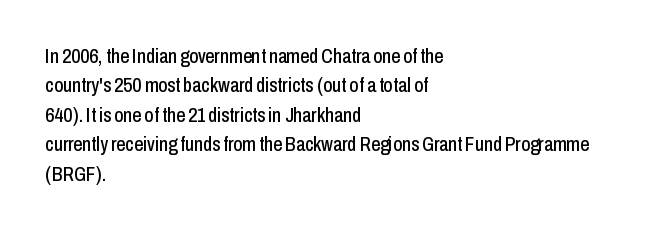
Notice how the passage keeps a crisp vertical edge on the left only. The space directly below the letters is spotless. The designer left line spacing at the default. Honestly, the letter spacing is just normal — you wouldn't notice it. Posture: vertical.
